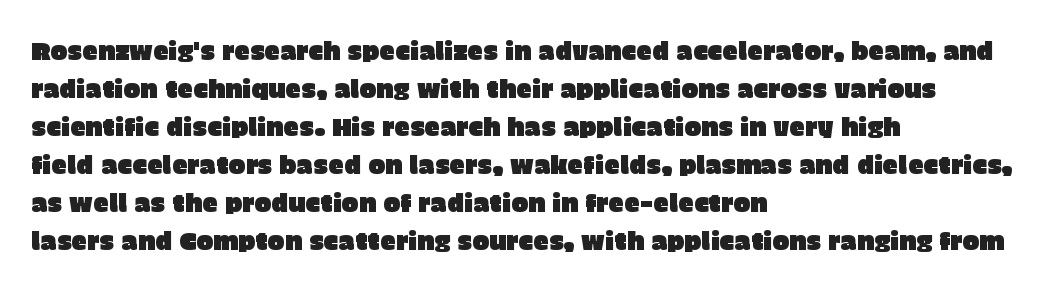
The image shows 25 px text type, upright; set left-aligned, normal line spacing (1.52x), normal letter spacing, not underlined.
